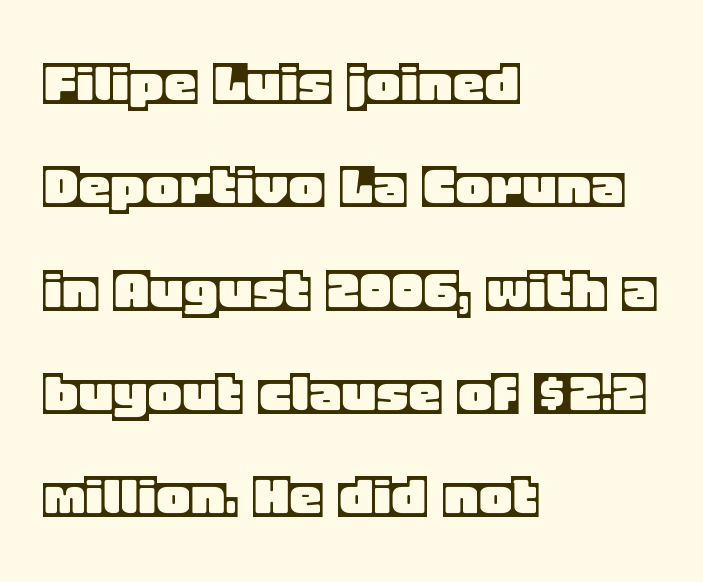
The image shows 65 px text type, upright; set left-aligned, normal line spacing (1.59x), normal letter spacing, not underlined; a large x-height.
